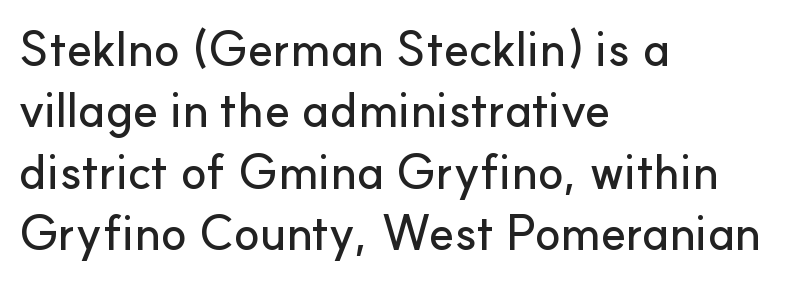
The compositor pushed each line to the left boundary. Nope, no serifs anywhere on these letters. Honestly, the letter spacing is just normal — you wouldn't notice it. Regular leading. No word sits above an underline.
